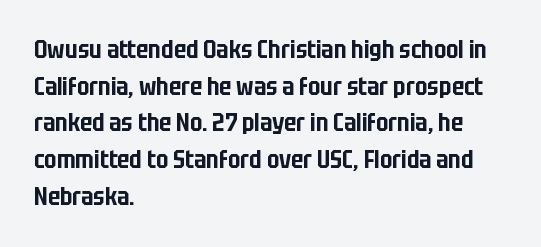
The image shows 24 px text type, upright; set left-aligned, normal line spacing (1.53x), normal letter spacing, not underlined.
